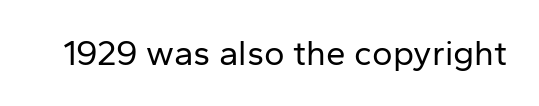
Q: Is the text bold? A: No.
Q: Is the text italic (slanted)? A: No, it is upright.
Q: Is the typeface a serif or a sans-serif typeface? A: Sans-serif.
Q: Is the text underlined? A: No.
Q: Is the spacing between letters normal or unusually wide? A: Normal.
Q: Width (condensed, normal, or wide)? A: Normal.
Q: Stroke contrast? A: Low.
Q: x-height? A: Medium.
Q: Monospaced? A: No.
